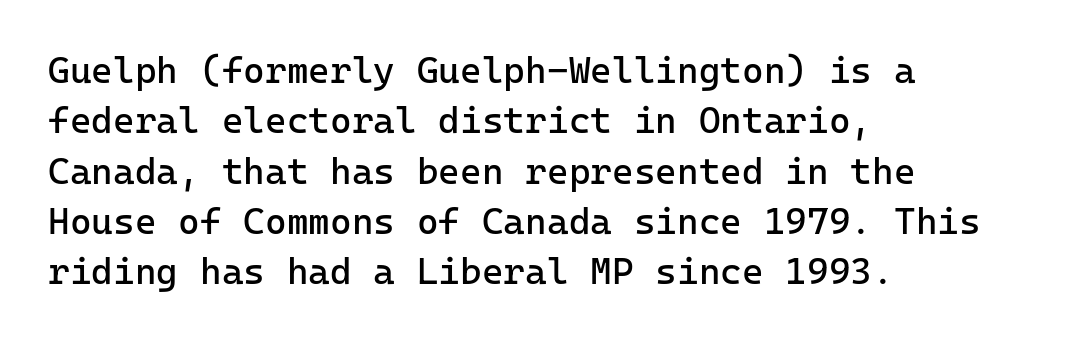
The font family rendered here belongs to the sans-serif group. The weight tops out at a normal text grade. A student would call this left alignment; a typographer would say flush left, rag right. This sample uses plain, unmodified letter spacing.
